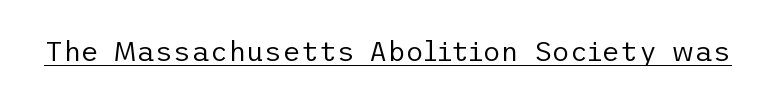
{"serif": "no", "italic": "no", "bold": "no", "weight": "regular", "width": "normal", "stroke_contrast": "low", "x_height": "medium", "underline": "yes", "letter_spacing": "normal", "letter_spacing_em": 0.0, "glyph_px": 28}
